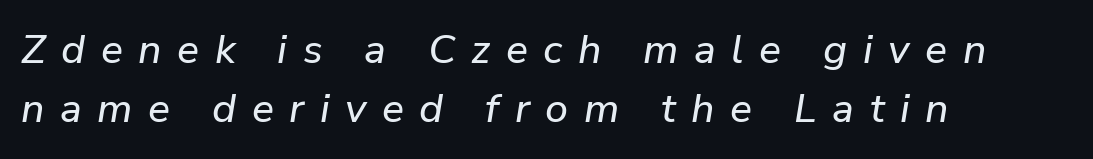
{"italic": "yes", "lean": "right", "slant_degrees": 9, "width": "normal", "stroke_contrast": "low", "x_height": "medium", "monospaced": "no", "underline": "no", "align": "left", "line_spacing": "normal", "line_spacing_ratio": 1.45, "letter_spacing": "wide", "letter_spacing_em": 0.38, "glyph_px": 41}
